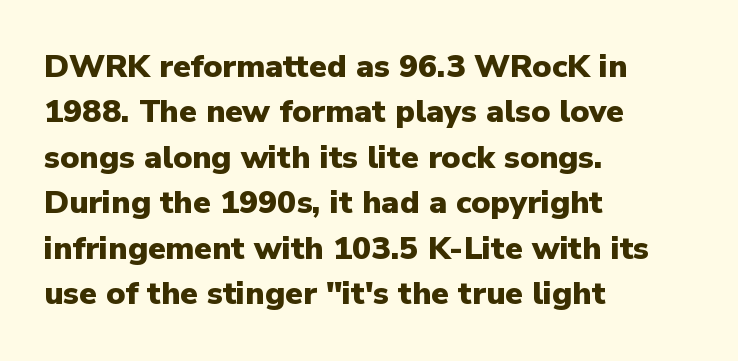
This is roman type, the default non-slanted kind. Is the type bold? Yes — the strokes are clearly thick and heavy. Any mark beneath the type? The region is blank. A student would call this left alignment; a typographer would say flush left, rag right. Looks like regular typesetting: each glyph gets only the width it needs. Stroke terminals: plain, sans-serif.
